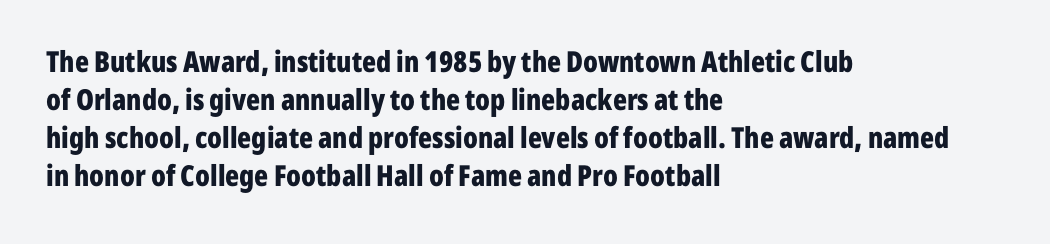
{"serif": "no", "italic": "no", "bold": "yes", "weight": "bold", "width": "condensed", "stroke_contrast": "low", "x_height": "medium", "monospaced": "no", "underline": "no", "align": "left", "line_spacing": "normal", "line_spacing_ratio": 1.31, "letter_spacing": "normal", "letter_spacing_em": 0.0, "glyph_px": 29}
